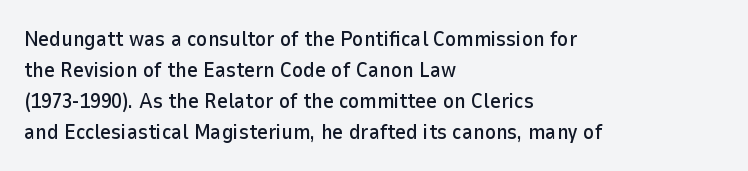
Q: Is the text italic (slanted)? A: No, it is upright.
Q: Is the text underlined? A: No.
Q: How is the paragraph aligned? A: Left-aligned.
Q: Is the spacing between letters normal or unusually wide? A: Normal.
Q: Is the spacing between lines tight, normal or loose? A: Normal.
